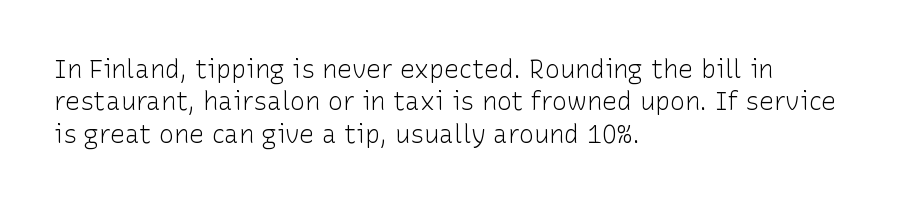
The image shows 25 px text type, upright; set left-aligned, normal line spacing (1.3x), normal letter spacing, not underlined.
